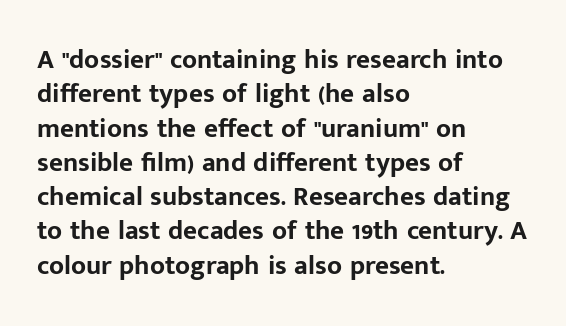
{"italic": "no", "bold": "yes", "underline": "no", "align": "left", "line_spacing": "normal", "line_spacing_ratio": 1.27, "letter_spacing": "normal", "letter_spacing_em": 0.0, "glyph_px": 27}
